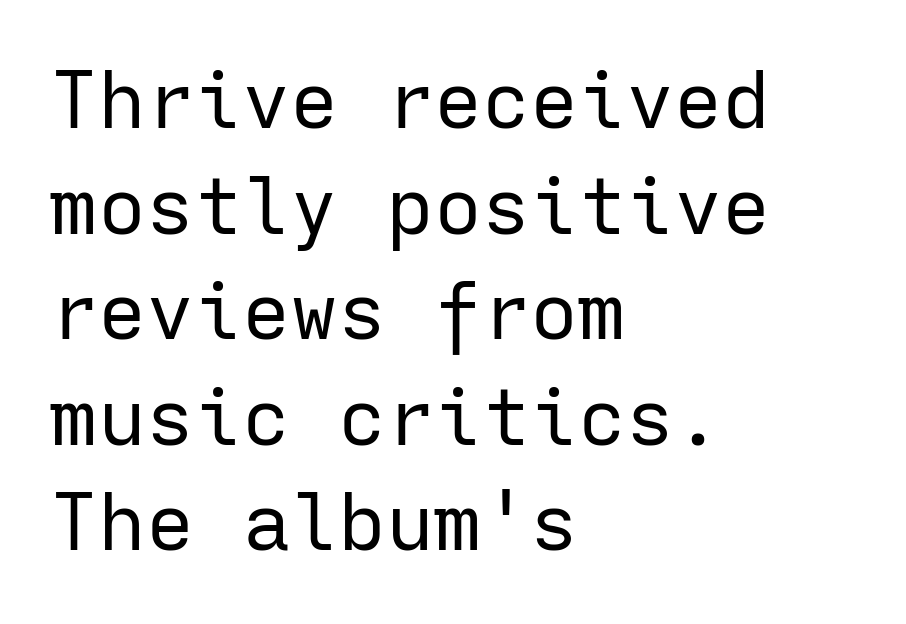
{"serif": "no", "italic": "no", "bold": "no", "weight": "regular", "width": "normal", "stroke_contrast": "low", "x_height": "medium", "monospaced": "yes", "underline": "no", "align": "left", "line_spacing": "normal", "line_spacing_ratio": 1.32, "letter_spacing": "normal", "letter_spacing_em": 0.0, "glyph_px": 80}
